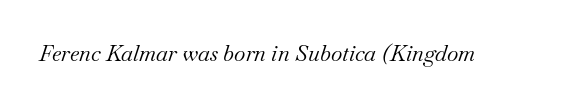
The image shows 22 px text type, italic (leaning right); set normal letter spacing, not underlined.
